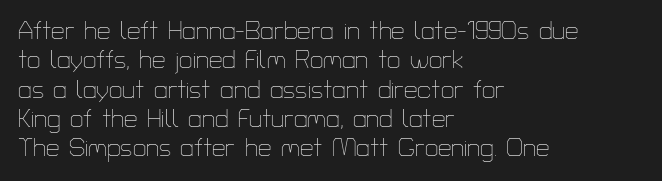
The image shows 24 px text type, upright; set left-aligned, line spacing 1.22x, normal letter spacing, not underlined.
